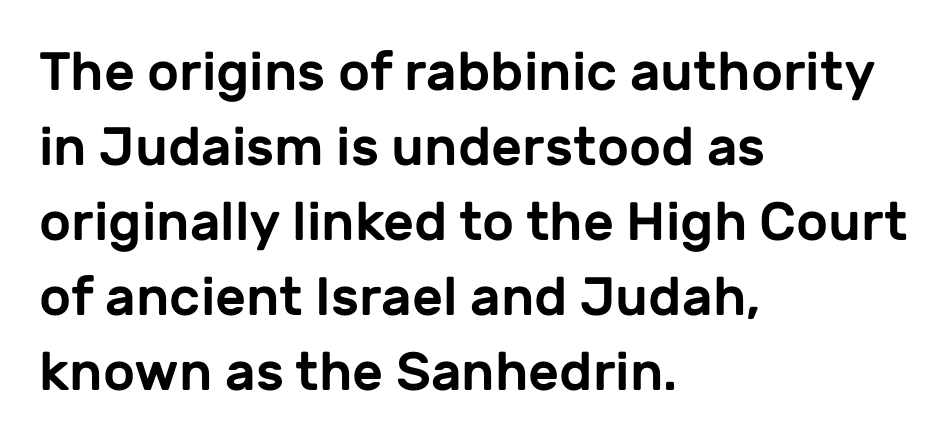
Q: Is the text italic (slanted)? A: No, it is upright.
Q: Is the typeface a serif or a sans-serif typeface? A: Sans-serif.
Q: Is the text underlined? A: No.
Q: How is the paragraph aligned? A: Left-aligned.
Q: Is the spacing between letters normal or unusually wide? A: Normal.
Q: Is the spacing between lines tight, normal or loose? A: Normal.
Q: Width (condensed, normal, or wide)? A: Normal.
Q: Stroke contrast? A: Low.
Q: x-height? A: Medium.
Q: Monospaced? A: No.
